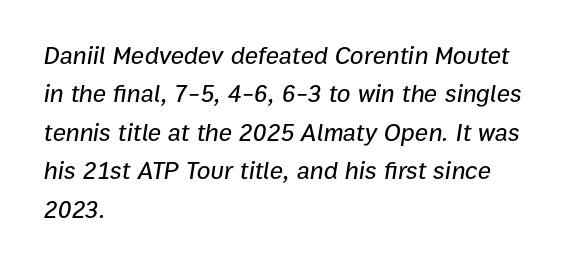
The image shows 25 px text type, italic (leaning right); set left-aligned, normal line spacing (1.54x), normal letter spacing, not underlined.
